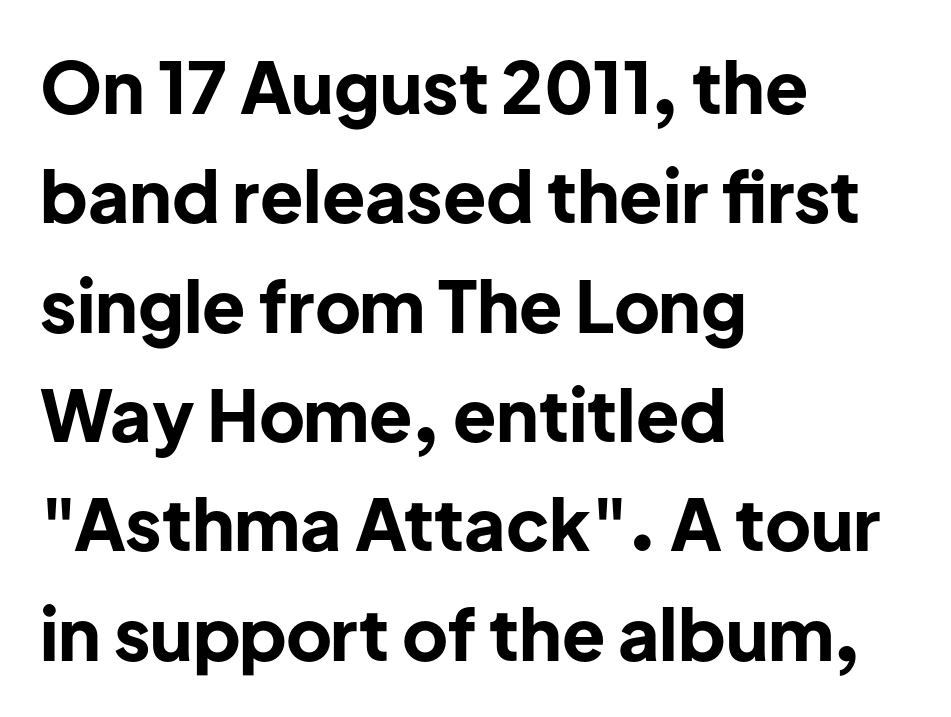
Glyph-to-glyph distance matches everyday printed text. Layout note: lines flush left. Typographically, this falls in the sans-serif category. The rows are spaced the way most documents space them. Each letter keeps its own natural width here, so spacing adapts to shape. Plenty of ink on the page — the face is bold.
